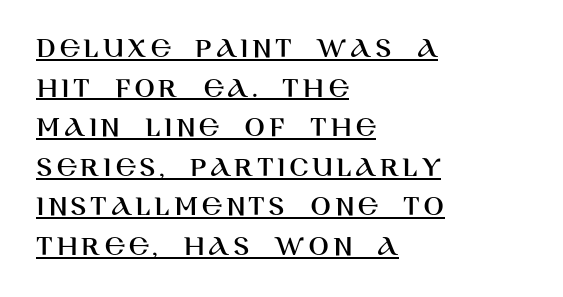
The image shows 30 px sans-serif type, upright; set left-aligned, normal line spacing (1.32x), underlined; high stroke contrast and a large x-height.
